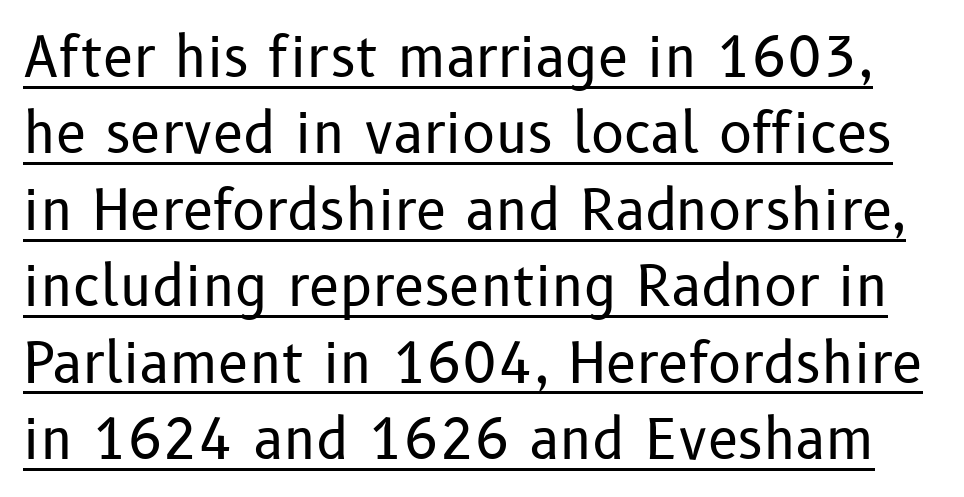
{"serif": "no", "italic": "no", "bold": "no", "weight": "regular", "width": "normal", "stroke_contrast": "low", "x_height": "medium", "monospaced": "no", "underline": "yes", "line_spacing": "normal", "line_spacing_ratio": 1.39, "letter_spacing": "normal", "letter_spacing_em": 0.0, "glyph_px": 55}
